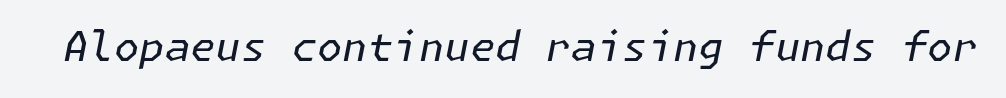
Q: Is the text bold? A: No.
Q: Is the text italic (slanted)? A: Yes, it leans right by about 11 degrees.
Q: Is the text underlined? A: No.
Q: Is the spacing between letters normal or unusually wide? A: Normal.
Q: Width (condensed, normal, or wide)? A: Normal.
Q: Stroke contrast? A: Low.
Q: x-height? A: Medium.
